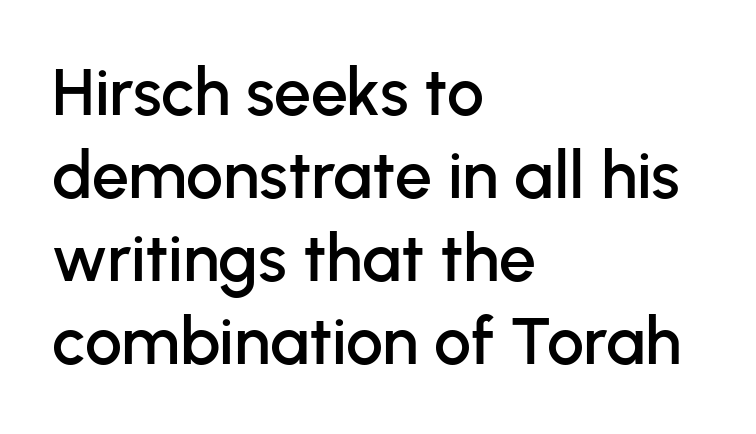
Each line starts at the same left margin while the right side varies. What kind of face is this? One without serifs — a sans. The gaps between neighbouring characters are ordinary and unremarkable. In terms of posture, this sample is upright. This sample keeps an unexceptional amount of space between lines. Descender tails drop into unmarked territory.
